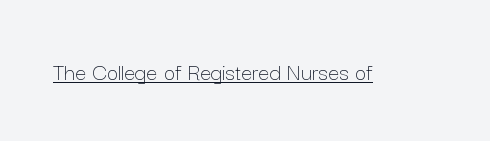
{"italic": "no", "bold": "no", "underline": "yes", "letter_spacing": "normal", "letter_spacing_em": 0.0, "glyph_px": 25}
